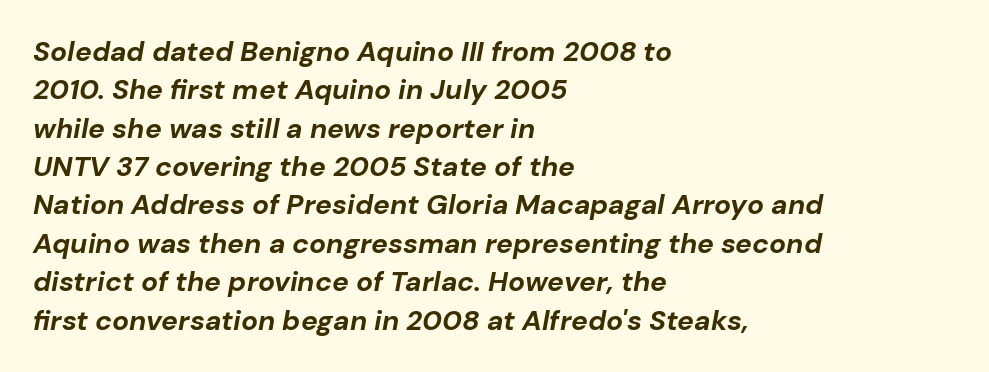
What weight is shown? A full bold with thick strokes. Honestly, there is no underline to notice here at all. Posture: slanted. Think of a printed novel: that variable character pitch is what you see here.
